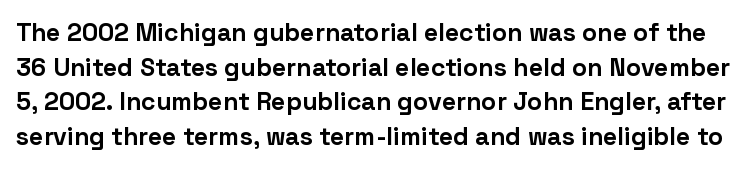
Q: Is the text bold? A: Yes.
Q: Is the text italic (slanted)? A: No, it is upright.
Q: Is the text underlined? A: No.
Q: Is the spacing between letters normal or unusually wide? A: Normal.
Q: Is the spacing between lines tight, normal or loose? A: Normal.
